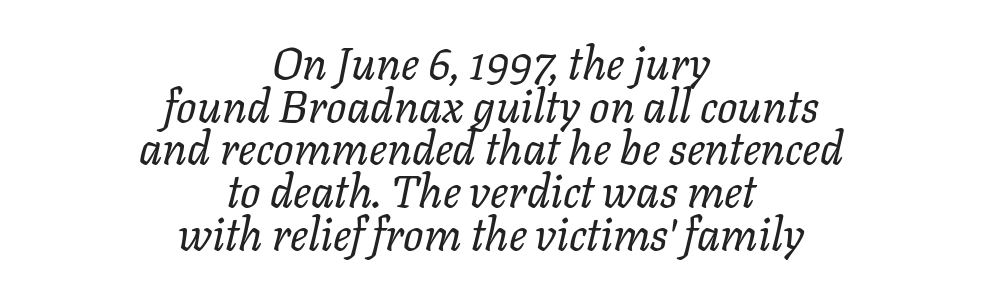
Q: Is the text bold? A: No.
Q: Is the text italic (slanted)? A: Yes, it leans right by about 11 degrees.
Q: Is the text underlined? A: No.
Q: How is the paragraph aligned? A: Centered.
Q: Is the spacing between letters normal or unusually wide? A: Normal.
Q: Is the spacing between lines tight, normal or loose? A: Tight.
Q: Width (condensed, normal, or wide)? A: Normal.
Q: Stroke contrast? A: Low.
Q: x-height? A: Medium.
Q: Monospaced? A: No.
